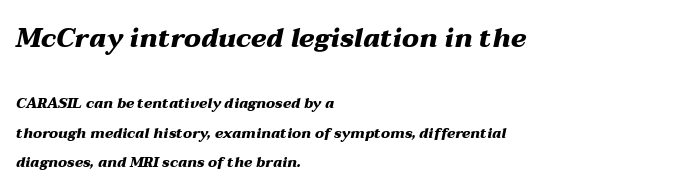
Q: Is the text bold? A: Yes.
Q: Is the text italic (slanted)? A: Yes, it leans right by about 12 degrees.
Q: Is the text underlined? A: No.
Q: How is the paragraph aligned? A: Left-aligned.
Q: Is the spacing between letters normal or unusually wide? A: Normal.
Q: Is the spacing between lines tight, normal or loose? A: Loose.
Q: Which block of text is set in a larger size, the first (top) or the second (bottom)? A: The first (top) one.
